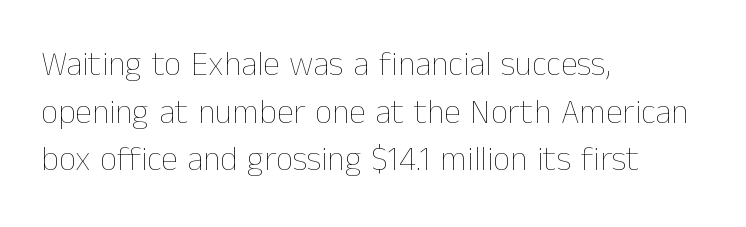
Q: Is the text bold? A: No.
Q: Is the text italic (slanted)? A: No, it is upright.
Q: Is the text underlined? A: No.
Q: How is the paragraph aligned? A: Left-aligned.
Q: Is the spacing between letters normal or unusually wide? A: Normal.
Q: Is the spacing between lines tight, normal or loose? A: Normal.
Q: Width (condensed, normal, or wide)? A: Normal.
Q: Stroke contrast? A: Low.
Q: x-height? A: Medium.
Q: Monospaced? A: No.
